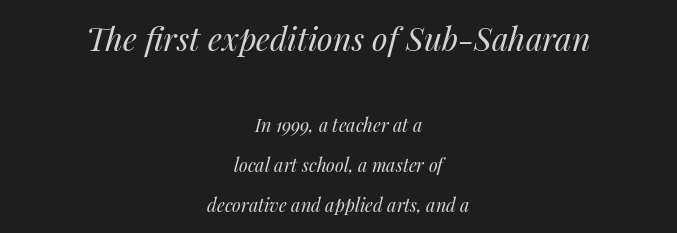
{"italic": "yes", "lean": "right", "slant_degrees": 14, "bold": "no", "weight": "regular", "width": "normal", "stroke_contrast": "medium", "x_height": "medium", "monospaced": "no", "underline": "no", "align": "center", "line_spacing": "loose", "line_spacing_ratio": 2.21, "letter_spacing": "normal", "letter_spacing_em": 0.0, "larger_block": "first", "size_ratio": 1.78, "glyph_px": 32}
